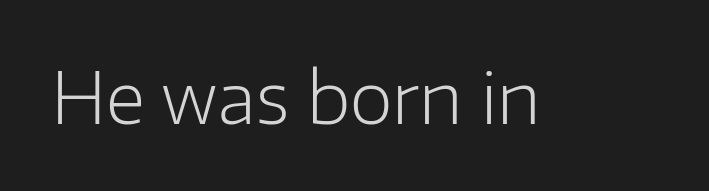
{"serif": "no", "italic": "no", "bold": "no", "weight": "light", "width": "normal", "stroke_contrast": "low", "x_height": "medium", "monospaced": "no", "underline": "no", "letter_spacing": "normal", "letter_spacing_em": 0.0, "glyph_px": 70}
